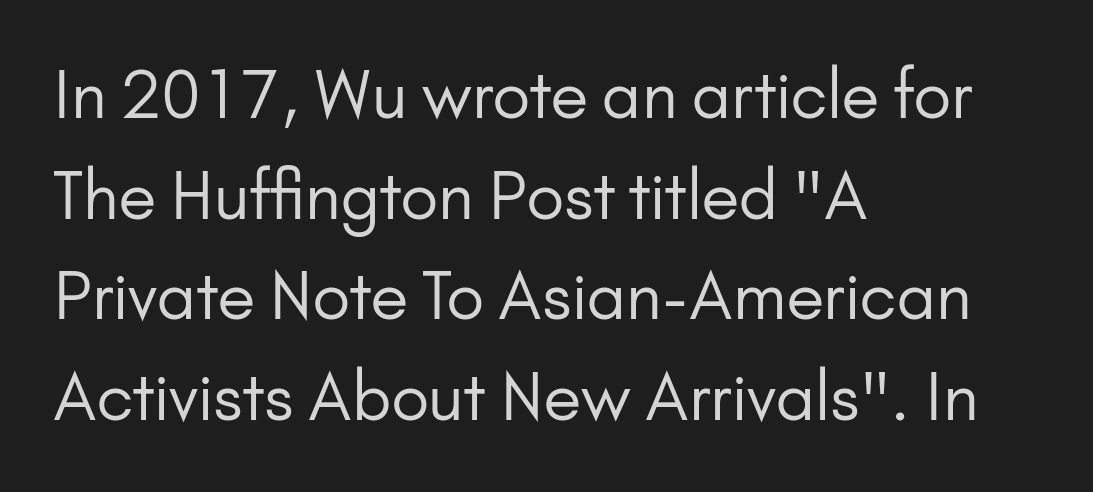
Q: Is the text bold? A: No.
Q: Is the text italic (slanted)? A: No, it is upright.
Q: Is the typeface a serif or a sans-serif typeface? A: Sans-serif.
Q: Is the text underlined? A: No.
Q: How is the paragraph aligned? A: Left-aligned.
Q: Is the spacing between letters normal or unusually wide? A: Normal.
Q: Is the spacing between lines tight, normal or loose? A: Normal.
Q: Width (condensed, normal, or wide)? A: Normal.
Q: Stroke contrast? A: Low.
Q: x-height? A: Small.
Q: Monospaced? A: No.
